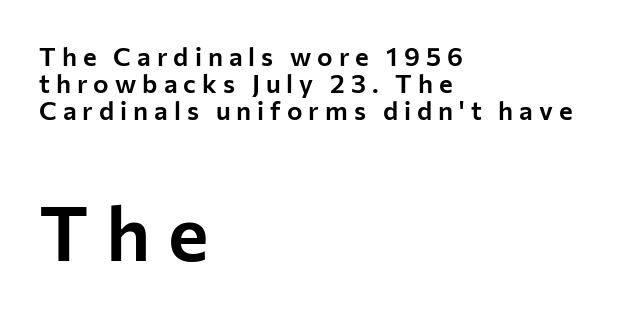
The image shows 77 px sans-serif type, upright; set left-aligned, tight line spacing (1.04x), unusually wide letter spacing (+0.23 em), not underlined; the second (bottom) block is 2.96x larger; low stroke contrast and a medium x-height.
